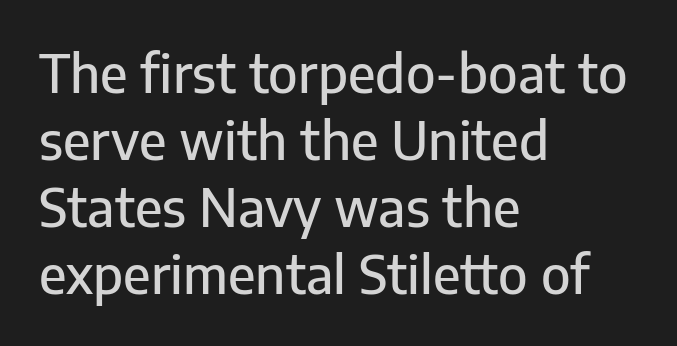
The zone under the glyphs is completely vacant. Is the letter spacing exaggerated? No — it looks like the ordinary default. Are there feet on the stems? There aren't — it's a sans. All the whitespace from short lines collects on the right. The space between consecutive lines is moderate. Upright lettering throughout.
